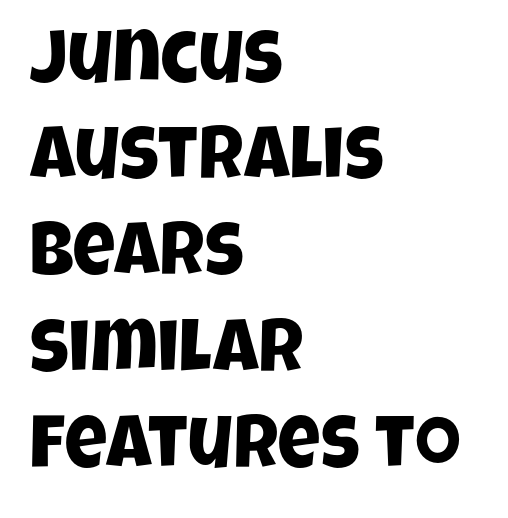
Q: Is the typeface a serif or a sans-serif typeface? A: Sans-serif.
Q: Is the text underlined? A: No.
Q: How is the paragraph aligned? A: Left-aligned.
Q: Is the spacing between letters normal or unusually wide? A: Normal.
Q: Is the spacing between lines tight, normal or loose? A: Normal.
Q: Width (condensed, normal, or wide)? A: Condensed.
Q: Stroke contrast? A: Low.
Q: x-height? A: Large.
Q: Monospaced? A: No.
